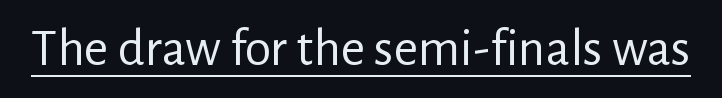
Q: Is the text bold? A: No.
Q: Is the text italic (slanted)? A: No, it is upright.
Q: Is the typeface a serif or a sans-serif typeface? A: Sans-serif.
Q: Is the text underlined? A: Yes.
Q: Is the spacing between letters normal or unusually wide? A: Normal.
Q: Width (condensed, normal, or wide)? A: Normal.
Q: Stroke contrast? A: Low.
Q: x-height? A: Medium.
Q: Monospaced? A: No.
